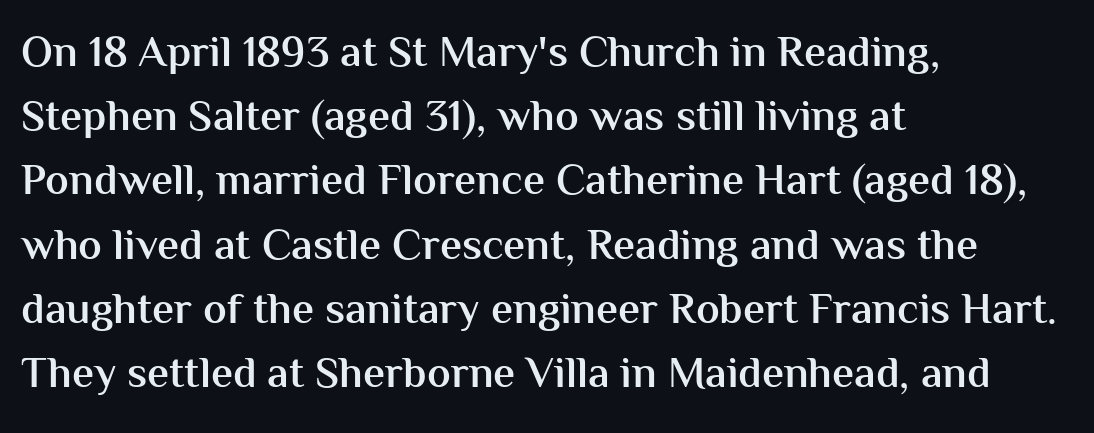
The image shows 44 px semibold sans-serif type, upright; set left-aligned, normal line spacing (1.46x), normal letter spacing, not underlined; medium stroke contrast and a medium x-height.
